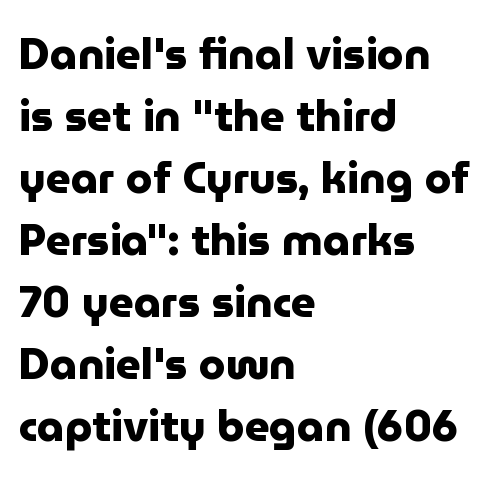
{"serif": "no", "italic": "no", "bold": "yes", "weight": "heavy", "width": "normal", "stroke_contrast": "low", "x_height": "medium", "monospaced": "no", "underline": "no", "align": "left", "line_spacing": "normal", "line_spacing_ratio": 1.44, "letter_spacing": "normal", "letter_spacing_em": 0.0, "glyph_px": 43}
